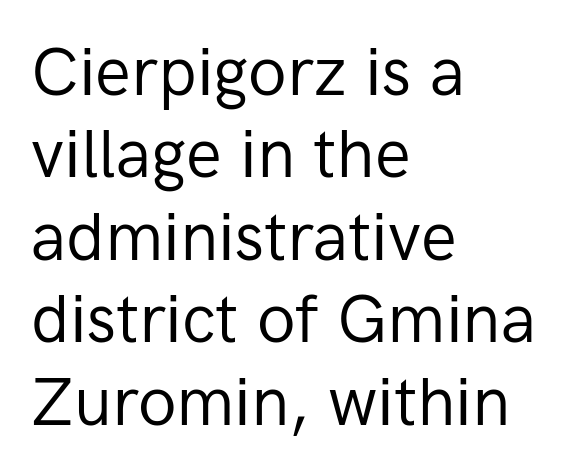
Left-aligned paragraph, ragged on the right. Check the space under the baseline: it is left empty. No feet cap the strokes, marking this as sans-serif type. Each letter keeps its own natural width here, so spacing adapts to shape.
